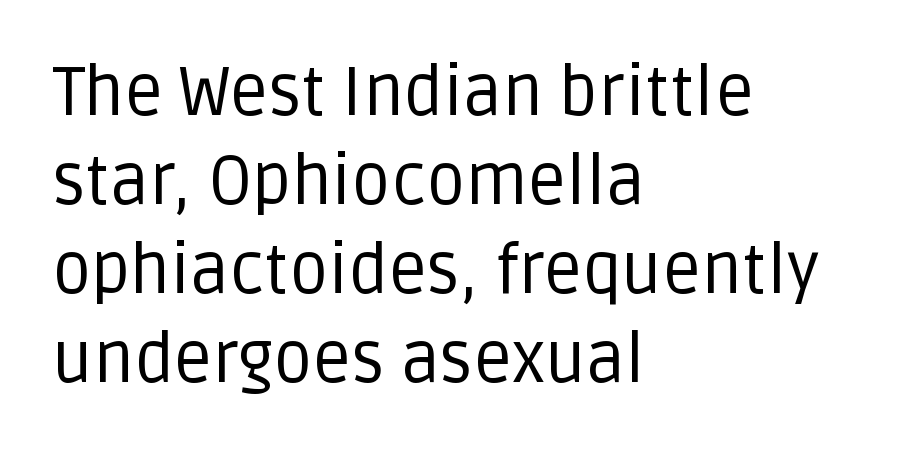
{"serif": "no", "italic": "no", "bold": "no", "weight": "regular", "width": "normal", "stroke_contrast": "low", "x_height": "large", "monospaced": "no", "underline": "no", "align": "left", "line_spacing": "normal", "line_spacing_ratio": 1.31, "letter_spacing": "normal", "letter_spacing_em": 0.0, "glyph_px": 68}
